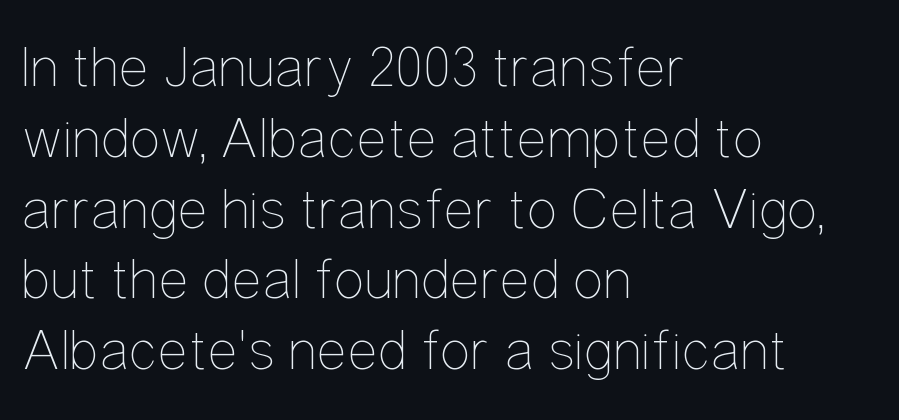
The image shows 58 px thin, condensed type, upright; set left-aligned, line spacing 1.22x, normal letter spacing, not underlined; low stroke contrast and a medium x-height.
